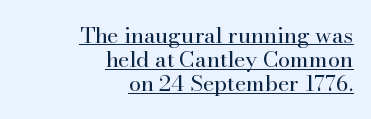
{"italic": "no", "bold": "no", "underline": "yes", "align": "right", "line_spacing": "tight", "line_spacing_ratio": 1.1, "letter_spacing": "normal", "letter_spacing_em": 0.0, "glyph_px": 22}
